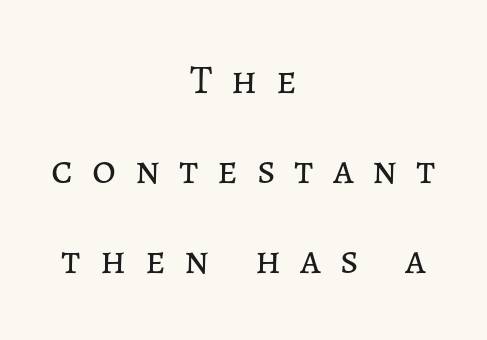
{"italic": "no", "bold": "no", "weight": "regular", "width": "normal", "stroke_contrast": "low", "x_height": "medium", "monospaced": "no", "underline": "no", "align": "center", "line_spacing": "loose", "line_spacing_ratio": 2.2, "letter_spacing": "wide", "letter_spacing_em": 0.46, "glyph_px": 41}
